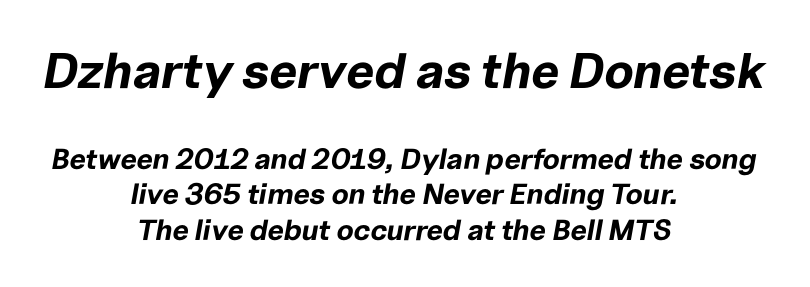
The image shows 50 px bold type, italic (leaning right); set centered, line spacing 1.22x, normal letter spacing, not underlined; the first (top) block is 1.72x larger; low stroke contrast and a medium x-height.
